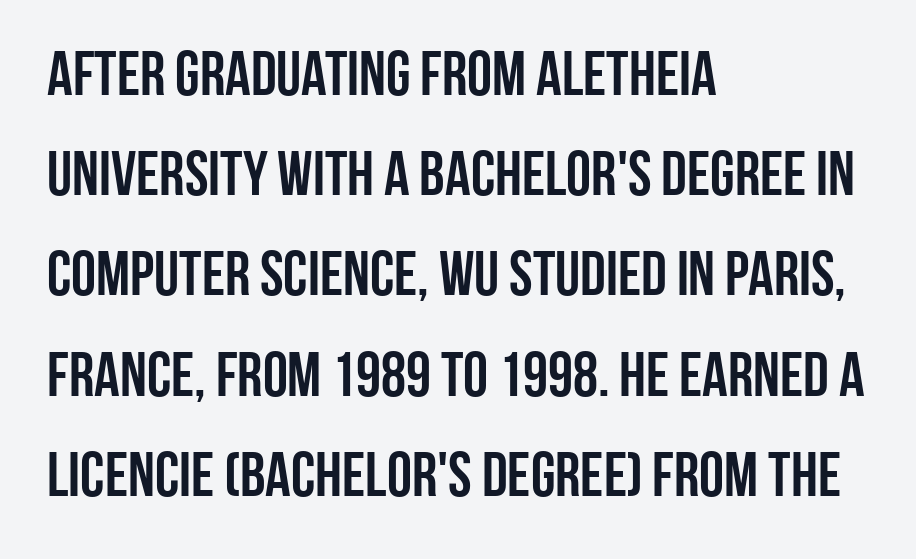
The letters stand straight up with perfectly vertical stems. The rag falls on the right side of this text block. Evenly set lines give the paragraph a standard silhouette. The words here are not underlined. Look at the bottom of the vertical strokes: they stop flat, with no serifs. Compared with typical body copy, the letter spacing here is the same.
